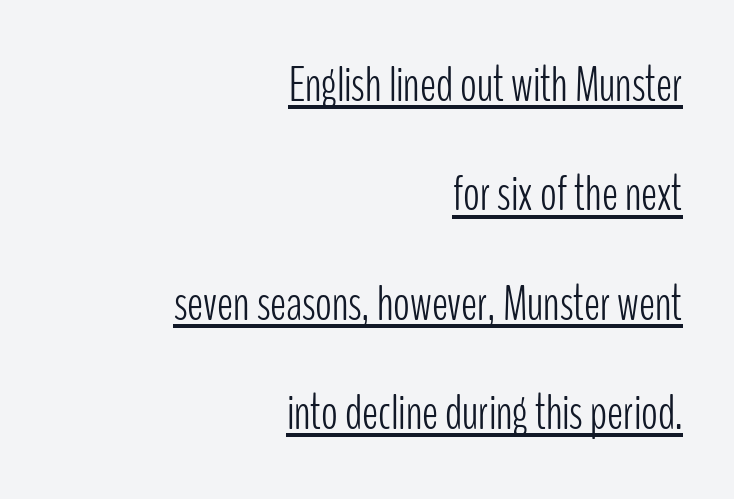
Q: Is the text bold? A: No.
Q: Is the text italic (slanted)? A: No, it is upright.
Q: Is the typeface a serif or a sans-serif typeface? A: Sans-serif.
Q: Is the text underlined? A: Yes.
Q: How is the paragraph aligned? A: Right-aligned.
Q: Is the spacing between letters normal or unusually wide? A: Normal.
Q: Is the spacing between lines tight, normal or loose? A: Loose.
Q: Width (condensed, normal, or wide)? A: Condensed.
Q: Stroke contrast? A: Low.
Q: x-height? A: Medium.
Q: Monospaced? A: No.
